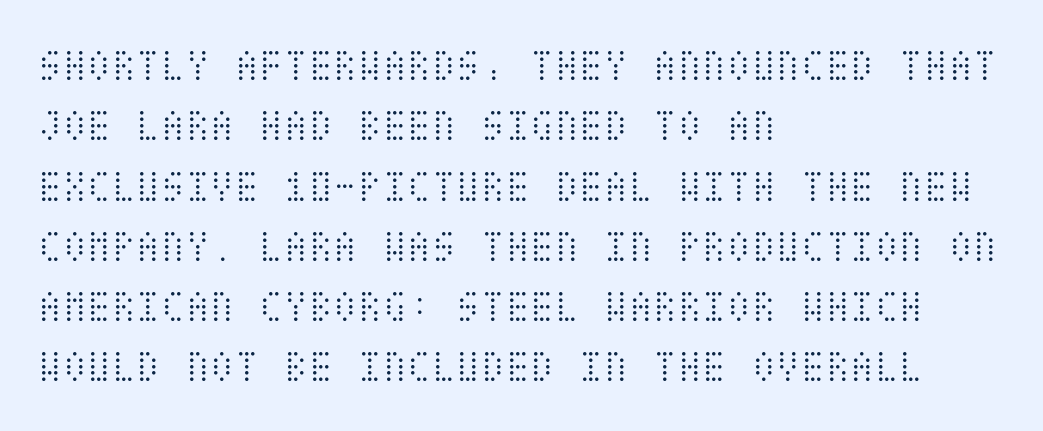
The image shows 45 px light, condensed type, upright; set left-aligned, normal line spacing (1.34x), normal letter spacing, not underlined; medium stroke contrast and a large x-height.
